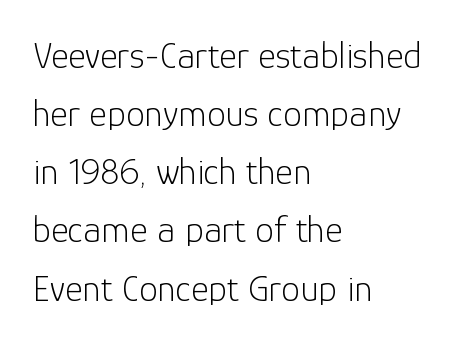
The image shows 38 px light sans-serif type, upright; set left-aligned, normal line spacing (1.53x), normal letter spacing, not underlined; low stroke contrast and a medium x-height.
